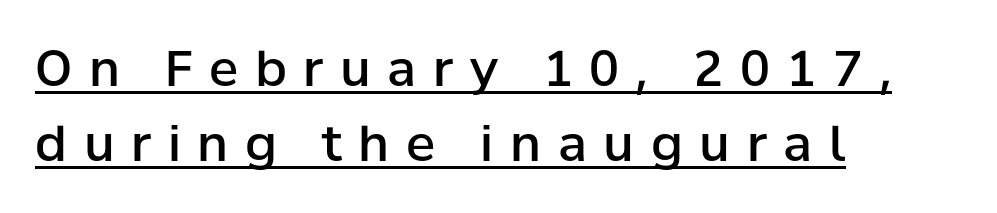
{"serif": "no", "italic": "no", "bold": "semi", "weight": "semibold", "width": "normal", "stroke_contrast": "low", "x_height": "medium", "monospaced": "no", "underline": "yes", "align": "left", "line_spacing": "normal", "line_spacing_ratio": 1.54, "letter_spacing": "wide", "letter_spacing_em": 0.34, "glyph_px": 49}
